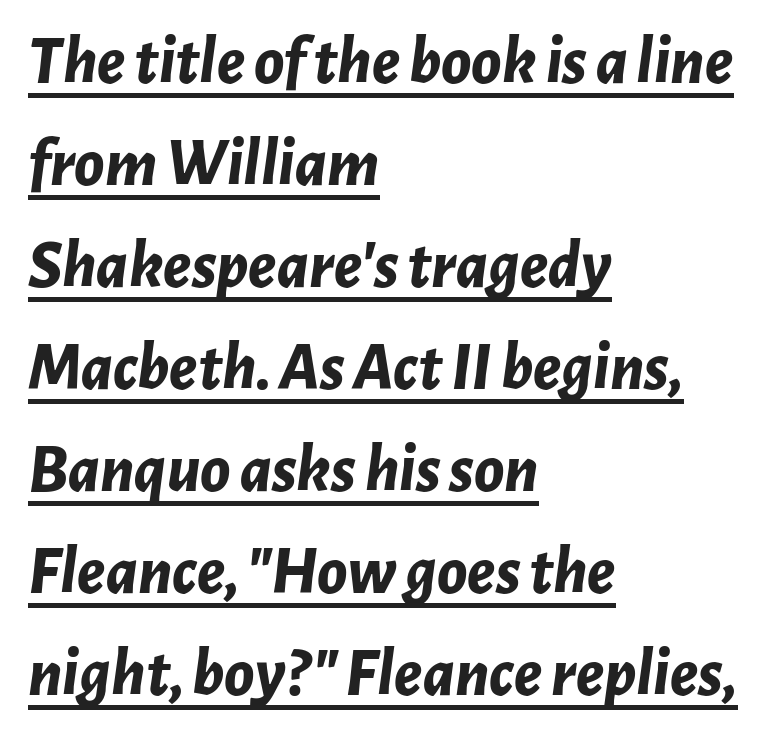
The image shows 68 px bold type, italic (leaning right); set left-aligned, normal line spacing (1.5x), normal letter spacing, underlined; low stroke contrast and a medium x-height.
